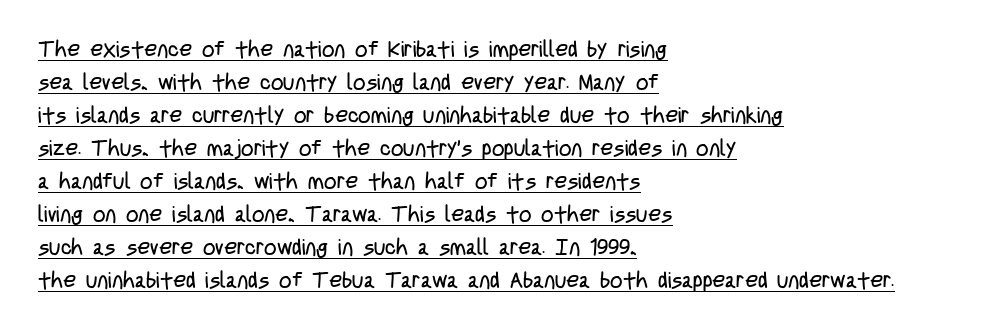
The image shows 22 px text type, upright; set left-aligned, normal line spacing (1.5x), normal letter spacing, underlined.
